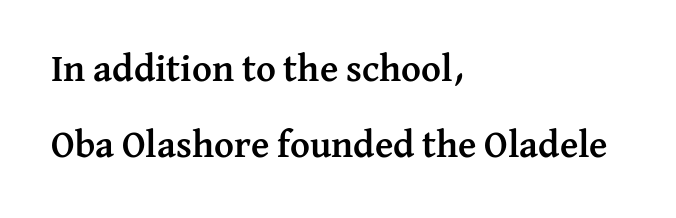
Q: Is the text bold? A: Yes.
Q: Is the text italic (slanted)? A: No, it is upright.
Q: Is the typeface a serif or a sans-serif typeface? A: Serif.
Q: Is the text underlined? A: No.
Q: How is the paragraph aligned? A: Left-aligned.
Q: Is the spacing between letters normal or unusually wide? A: Normal.
Q: Is the spacing between lines tight, normal or loose? A: Loose.
Q: Width (condensed, normal, or wide)? A: Normal.
Q: Stroke contrast? A: Medium.
Q: x-height? A: Medium.
Q: Monospaced? A: No.
